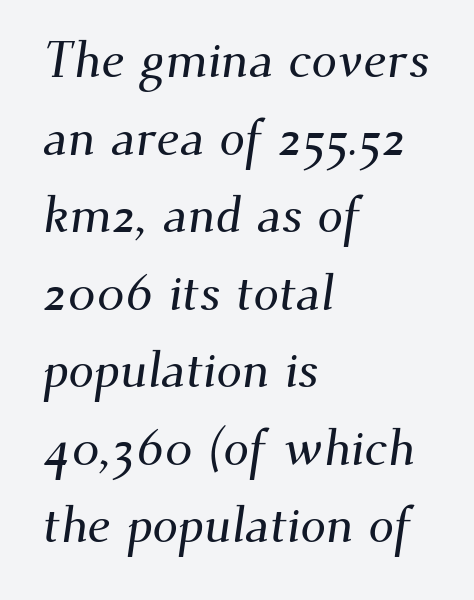
Type style note: has serifs. Horizontal alignment here is leftward, the default for most running prose. Spacing between characters is what you'd get straight out of the box. The rendering uses a moderate line-height, typical for paragraphs. Honestly, there is no underline to notice here at all. These lines are rendered in a variable-pitch font.
